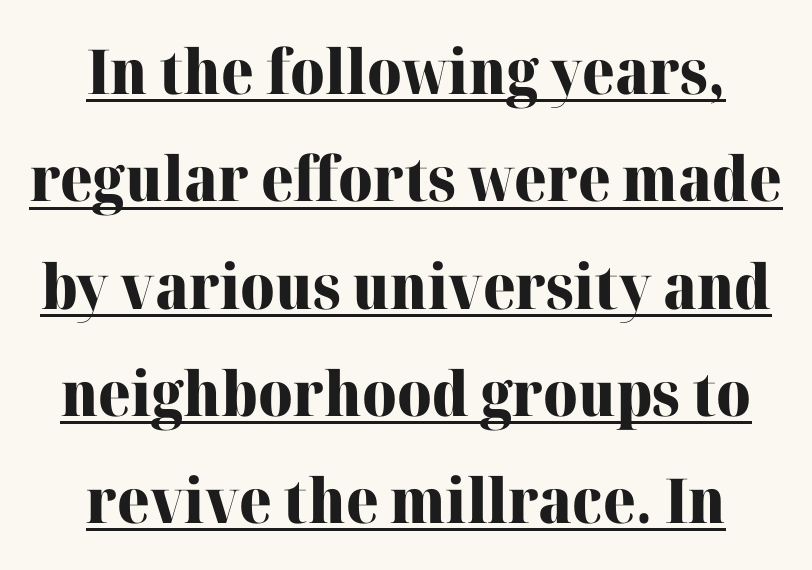
{"serif": "yes", "italic": "no", "bold": "yes", "weight": "heavy", "width": "normal", "stroke_contrast": "high", "x_height": "medium", "monospaced": "no", "underline": "yes", "align": "center", "line_spacing_ratio": 1.73, "letter_spacing": "normal", "letter_spacing_em": 0.0, "glyph_px": 62}
